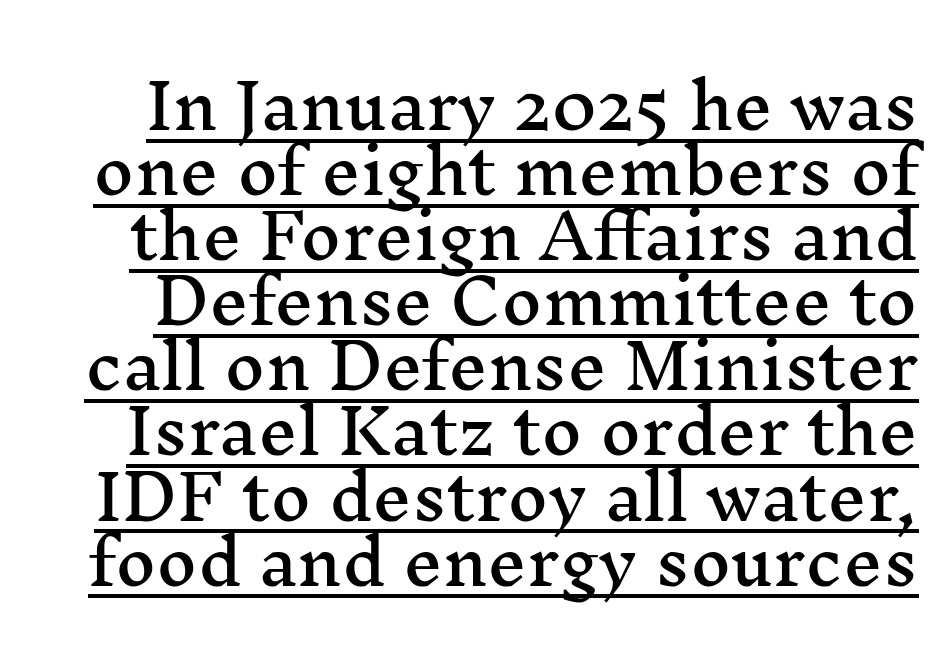
Q: Is the text italic (slanted)? A: No, it is upright.
Q: Is the typeface a serif or a sans-serif typeface? A: Serif.
Q: Is the text underlined? A: Yes.
Q: Is the spacing between letters normal or unusually wide? A: Normal.
Q: Is the spacing between lines tight, normal or loose? A: Tight.
Q: Width (condensed, normal, or wide)? A: Wide.
Q: Stroke contrast? A: Medium.
Q: x-height? A: Medium.
Q: Monospaced? A: No.
